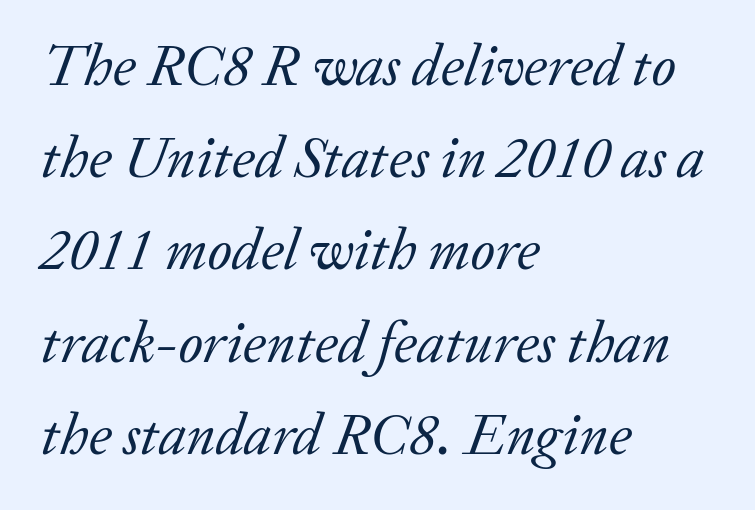
Q: Is the text bold? A: No.
Q: Is the text italic (slanted)? A: Yes, it leans right by about 20 degrees.
Q: Is the typeface a serif or a sans-serif typeface? A: Serif.
Q: Is the text underlined? A: No.
Q: How is the paragraph aligned? A: Left-aligned.
Q: Is the spacing between letters normal or unusually wide? A: Normal.
Q: Is the spacing between lines tight, normal or loose? A: Normal.
Q: Width (condensed, normal, or wide)? A: Normal.
Q: Stroke contrast? A: Low.
Q: x-height? A: Medium.
Q: Monospaced? A: No.
